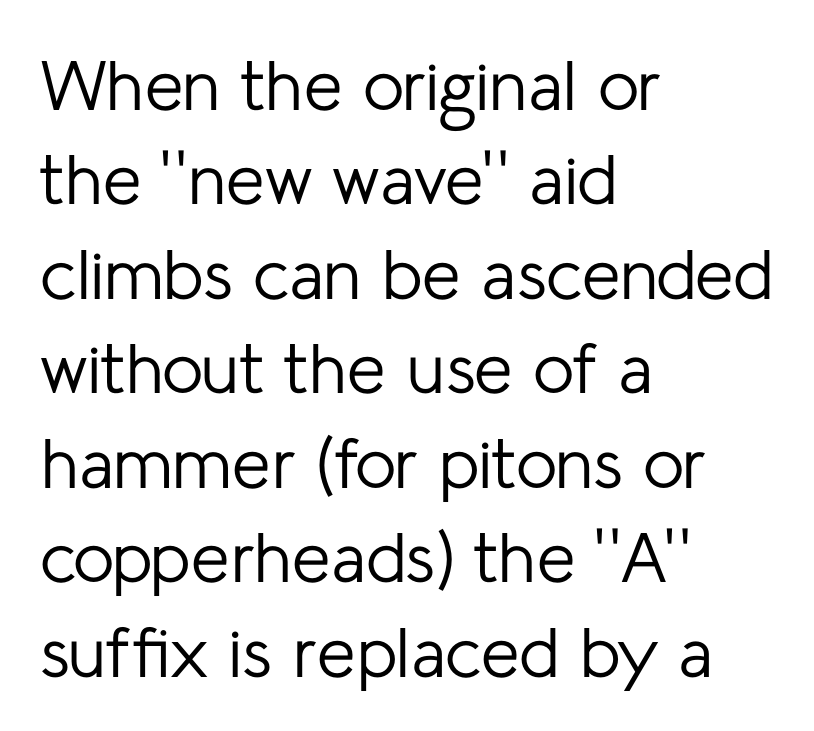
The image shows 70 px regular-weight sans-serif type, upright; set left-aligned, normal line spacing (1.35x), normal letter spacing, not underlined; low stroke contrast and a medium x-height.
